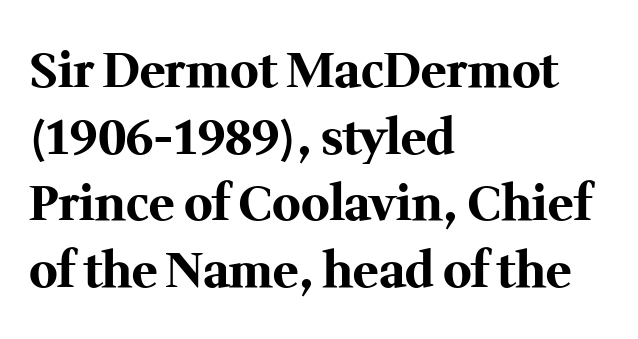
The space between consecutive lines is moderate. Casual observation: everything's shoved over to the left. This sample has the flowing, uneven cadence of proportional lettering. Its strokes are broad and dark, the hallmark of bold type. You can tell it's not italic because the verticals are truly vertical. Type style note: has serifs.
